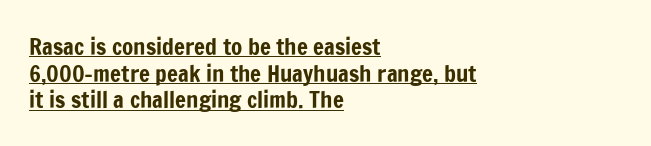
{"italic": "no", "underline": "yes", "align": "left", "line_spacing_ratio": 1.16, "letter_spacing": "normal", "letter_spacing_em": 0.0, "glyph_px": 23}
